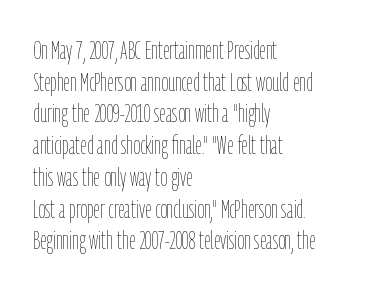
The image shows 26 px text type, upright; set left-aligned, line spacing 1.22x, normal letter spacing, not underlined.
